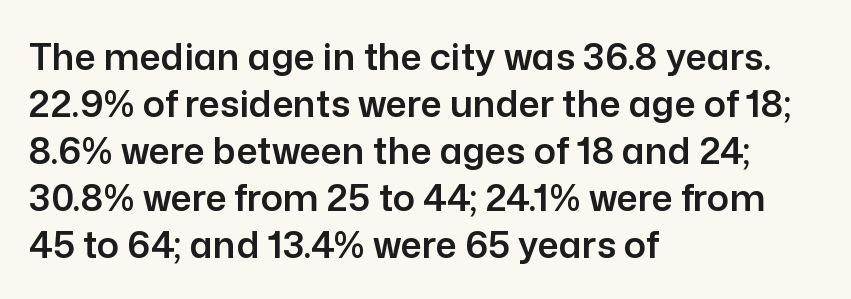
Q: Is the text italic (slanted)? A: No, it is upright.
Q: Is the typeface a serif or a sans-serif typeface? A: Sans-serif.
Q: Is the text underlined? A: No.
Q: How is the paragraph aligned? A: Left-aligned.
Q: Is the spacing between letters normal or unusually wide? A: Normal.
Q: Is the spacing between lines tight, normal or loose? A: Normal.
Q: Width (condensed, normal, or wide)? A: Normal.
Q: Stroke contrast? A: Low.
Q: x-height? A: Medium.
Q: Monospaced? A: No.
